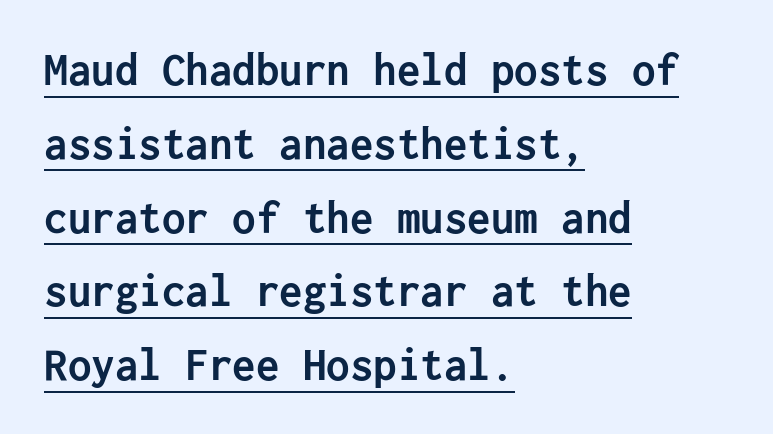
Q: Is the text bold? A: Yes.
Q: Is the text italic (slanted)? A: No, it is upright.
Q: Is the typeface a serif or a sans-serif typeface? A: Sans-serif.
Q: Is the text underlined? A: Yes.
Q: How is the paragraph aligned? A: Left-aligned.
Q: Is the spacing between letters normal or unusually wide? A: Normal.
Q: Is the spacing between lines tight, normal or loose? A: Normal.
Q: Width (condensed, normal, or wide)? A: Normal.
Q: Stroke contrast? A: Low.
Q: x-height? A: Medium.
